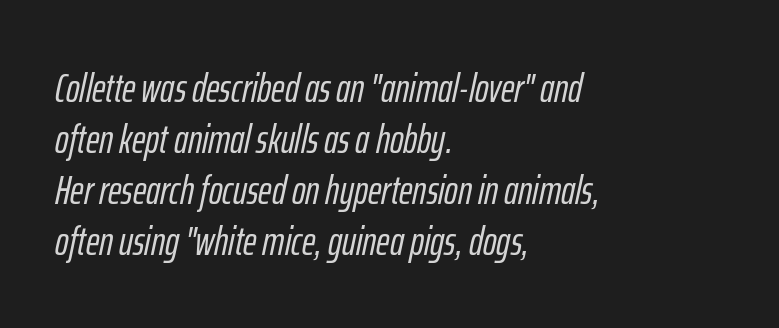
Observe the lean: these are italic letterforms. This sample is left-justified, so line endings fall wherever the words run out. You could not count columns in this text — the font is proportionally spaced. No extra tracking has been applied to these lines. The specimen omits any rule beneath the text block's lines.
